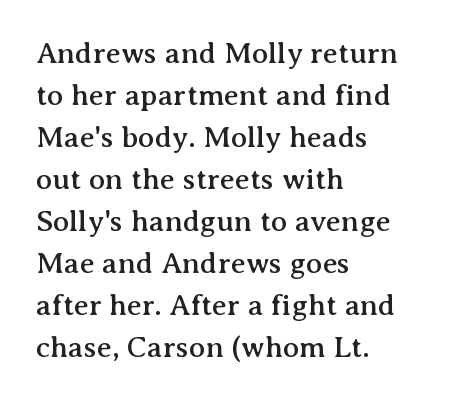
Nobody touched the tracking dial on this one. Compared with typical paragraphs, the rows here are spaced about the same. The type sits square on the baseline with zero lean. Quick note: underline off. Reading down the block, your eye returns to a fixed left position each line.
